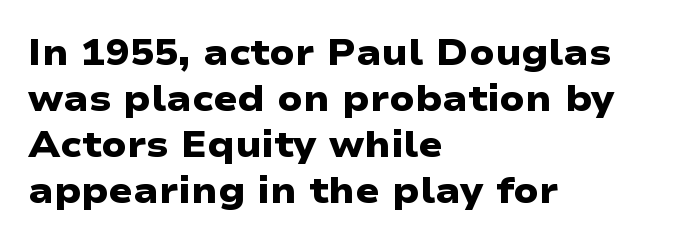
Q: Is the text bold? A: Yes.
Q: Is the typeface a serif or a sans-serif typeface? A: Sans-serif.
Q: Is the text underlined? A: No.
Q: How is the paragraph aligned? A: Left-aligned.
Q: Is the spacing between letters normal or unusually wide? A: Normal.
Q: Is the spacing between lines tight, normal or loose? A: Normal.
Q: Width (condensed, normal, or wide)? A: Wide.
Q: Stroke contrast? A: Low.
Q: x-height? A: Medium.
Q: Monospaced? A: No.
